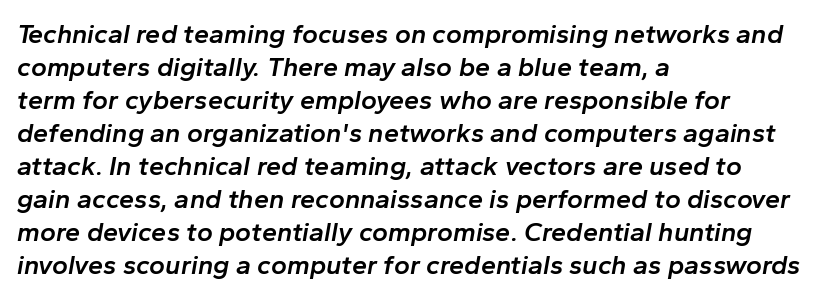
Q: Is the text bold? A: Semi-bold.
Q: Is the text italic (slanted)? A: Yes, it leans right by about 10 degrees.
Q: Is the text underlined? A: No.
Q: How is the paragraph aligned? A: Left-aligned.
Q: Is the spacing between letters normal or unusually wide? A: Normal.
